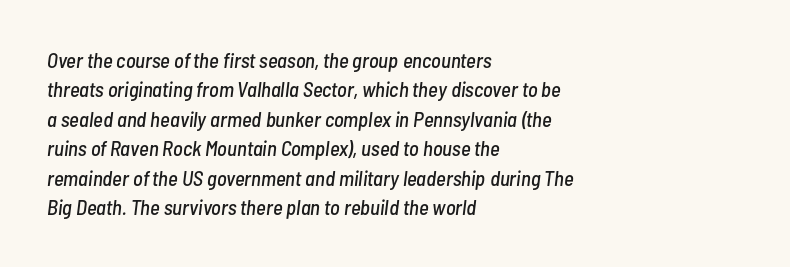
Line beginnings align vertically; line endings do not. The text carries the slant typical of an italic or oblique font. The zone under the glyphs is completely vacant. Standard letterfit; no display-style spreading of the glyphs.
